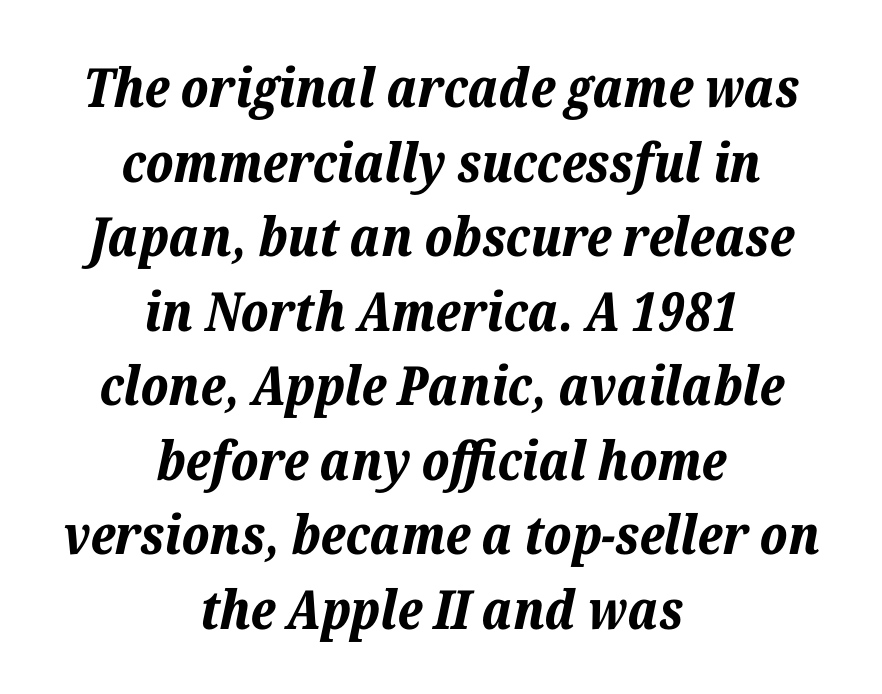
Looks like regular typesetting: each glyph gets only the width it needs. Check under the words: just untouched page. Every row of glyphs is offset so its center matches the block's center. Heft: maximum for text — a bold. Style check: oblique. Tracking here is standard; glyphs follow each other at the usual distance.
